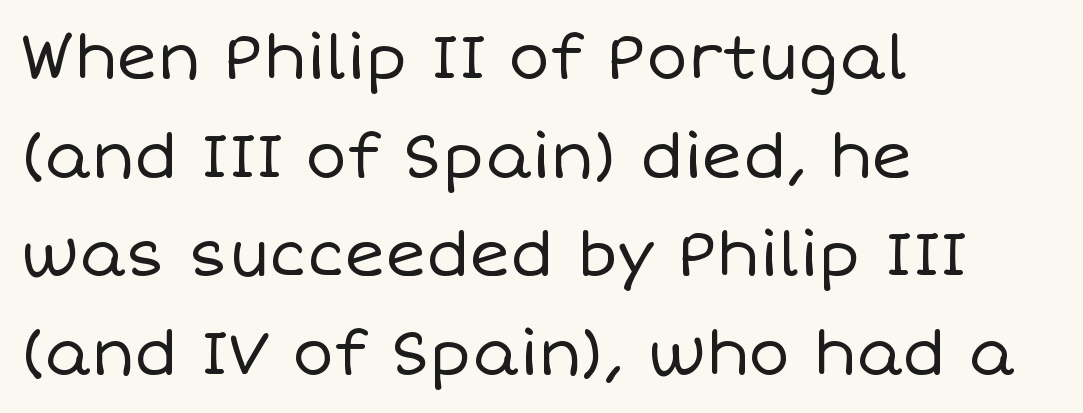
The face used here is proportionally spaced, like ordinary book or web type. Posture: straight, roman, zero tilt. The designer left line spacing at the default. These lines stack with their left ends in a neat column. The face used here is rendered with its standard letterfit.
